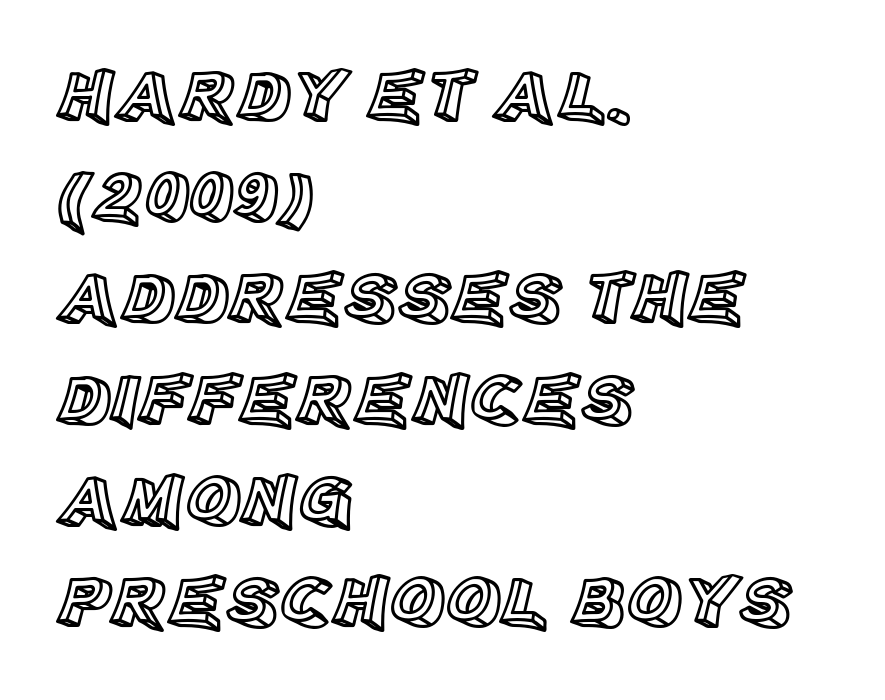
Q: Is the text italic (slanted)? A: Yes.
Q: Is the text underlined? A: No.
Q: How is the paragraph aligned? A: Left-aligned.
Q: Is the spacing between letters normal or unusually wide? A: Normal.
Q: Is the spacing between lines tight, normal or loose? A: Normal.
Q: Width (condensed, normal, or wide)? A: Normal.
Q: x-height? A: Large.
Q: Monospaced? A: No.
